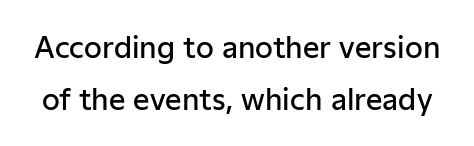
The image shows 29 px semibold sans-serif type, upright; set line spacing 1.78x, normal letter spacing, not underlined; low stroke contrast and a medium x-height.
